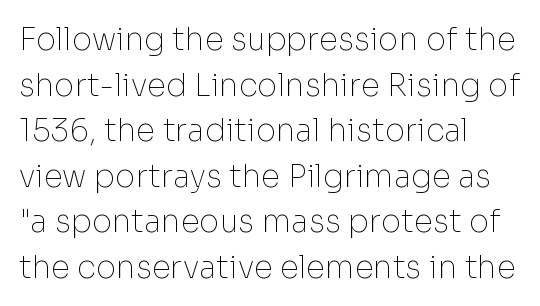
The image shows 31 px thin sans-serif type, upright; set left-aligned, normal line spacing (1.47x), normal letter spacing, not underlined; low stroke contrast and a medium x-height.
